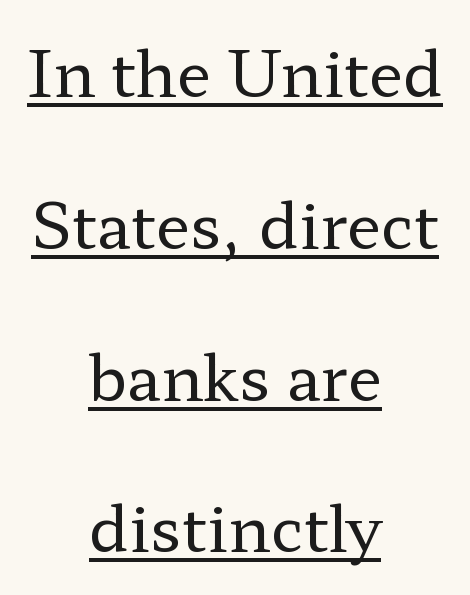
{"serif": "yes", "italic": "no", "bold": "no", "weight": "regular", "width": "wide", "stroke_contrast": "low", "x_height": "medium", "monospaced": "no", "underline": "yes", "align": "center", "line_spacing": "loose", "line_spacing_ratio": 2.41, "letter_spacing": "normal", "letter_spacing_em": 0.0, "glyph_px": 63}
